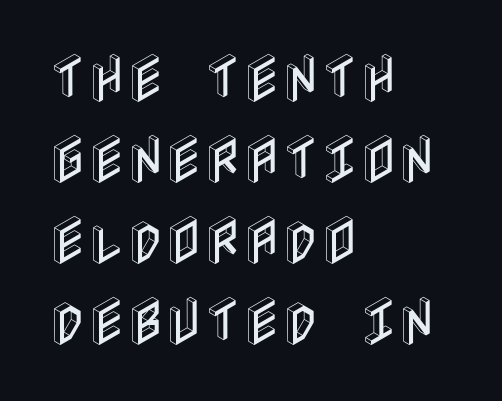
Quick note: not italic, upright. Each new line begins a customary step beneath the previous one. Is the letter spacing exaggerated? No — it looks like the ordinary default. Short and long lines alike share a common starting point at left. The area under the type is left untouched.
